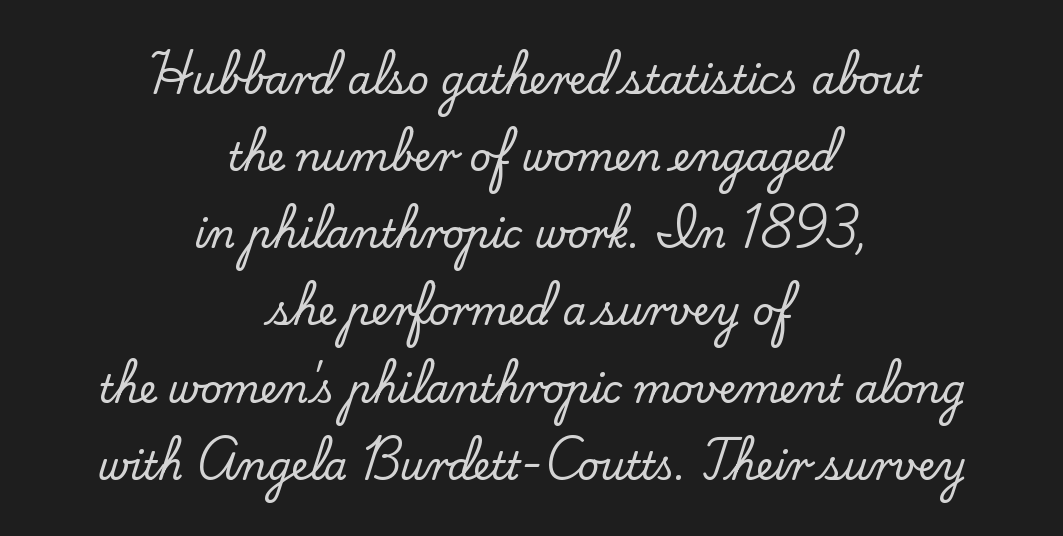
Do the characters align in a grid? No, the font is proportional. In terms of letterspacing, this is plain default setting. Layout note: lines centered. Successive baselines arrive slowly, with a big drop between each. Rule under the text: the space is simply empty.
